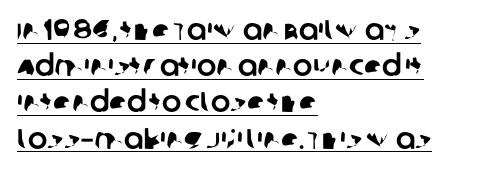
The horizontal fit of the characters is conventional and even. Spacing verdict: proportional, widths tailored to each character. Every word sits above its own underline. The glyphs in this specimen are sans serif. Line starts are locked; line ends wander.
